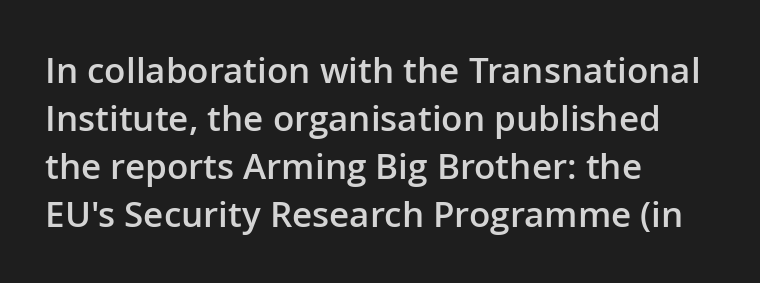
{"serif": "no", "italic": "no", "bold": "semi", "weight": "semibold", "width": "normal", "stroke_contrast": "low", "x_height": "medium", "monospaced": "no", "underline": "no", "align": "left", "line_spacing": "normal", "line_spacing_ratio": 1.37, "letter_spacing": "normal", "letter_spacing_em": 0.0, "glyph_px": 35}
